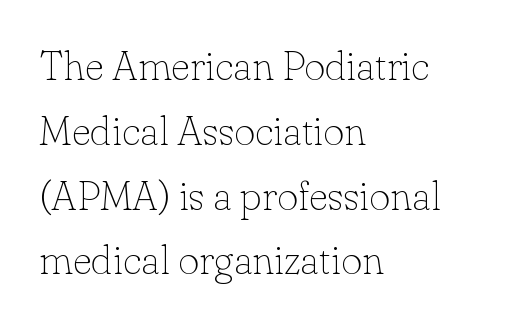
Q: Is the text bold? A: No.
Q: Is the text italic (slanted)? A: No, it is upright.
Q: Is the typeface a serif or a sans-serif typeface? A: Serif.
Q: Is the text underlined? A: No.
Q: How is the paragraph aligned? A: Left-aligned.
Q: Is the spacing between letters normal or unusually wide? A: Normal.
Q: Is the spacing between lines tight, normal or loose? A: Normal.
Q: Width (condensed, normal, or wide)? A: Normal.
Q: Stroke contrast? A: Low.
Q: x-height? A: Small.
Q: Monospaced? A: No.
